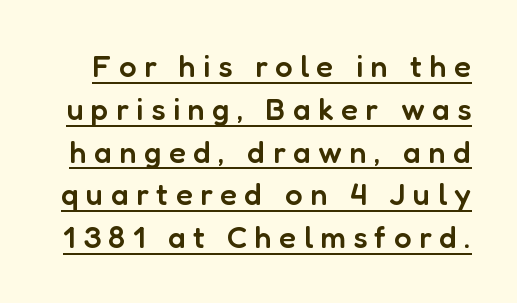
Q: Is the text bold? A: Semi-bold.
Q: Is the text italic (slanted)? A: No, it is upright.
Q: Is the typeface a serif or a sans-serif typeface? A: Sans-serif.
Q: Is the text underlined? A: Yes.
Q: Is the spacing between letters normal or unusually wide? A: Unusually wide.
Q: Is the spacing between lines tight, normal or loose? A: Normal.
Q: Width (condensed, normal, or wide)? A: Normal.
Q: Stroke contrast? A: Low.
Q: x-height? A: Medium.
Q: Monospaced? A: No.
